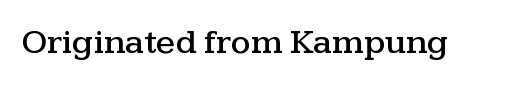
{"serif": "yes", "italic": "no", "width": "wide", "stroke_contrast": "medium", "x_height": "medium", "monospaced": "no", "underline": "no", "letter_spacing": "normal", "letter_spacing_em": 0.0, "glyph_px": 35}
